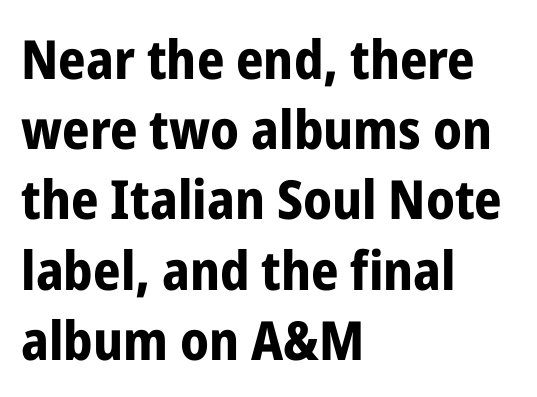
Each new line begins a customary step beneath the previous one. Think of a printed novel: that variable character pitch is what you see here. This is the regular roman posture of the typeface. Quick note: underline off.
